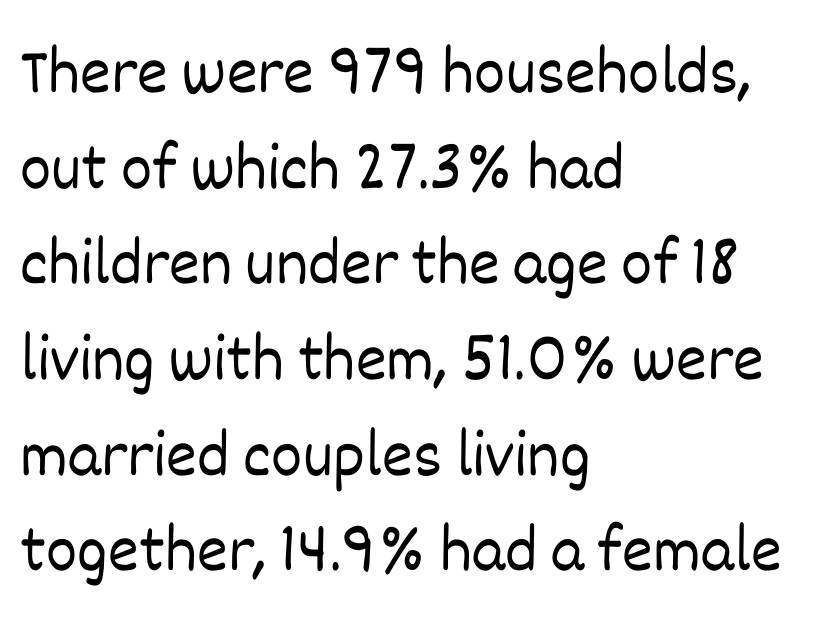
Q: Is the text bold? A: No.
Q: Is the text italic (slanted)? A: No, it is upright.
Q: Is the text underlined? A: No.
Q: How is the paragraph aligned? A: Left-aligned.
Q: Is the spacing between letters normal or unusually wide? A: Normal.
Q: Is the spacing between lines tight, normal or loose? A: Normal.
Q: Width (condensed, normal, or wide)? A: Normal.
Q: Stroke contrast? A: Low.
Q: x-height? A: Large.
Q: Monospaced? A: No.
